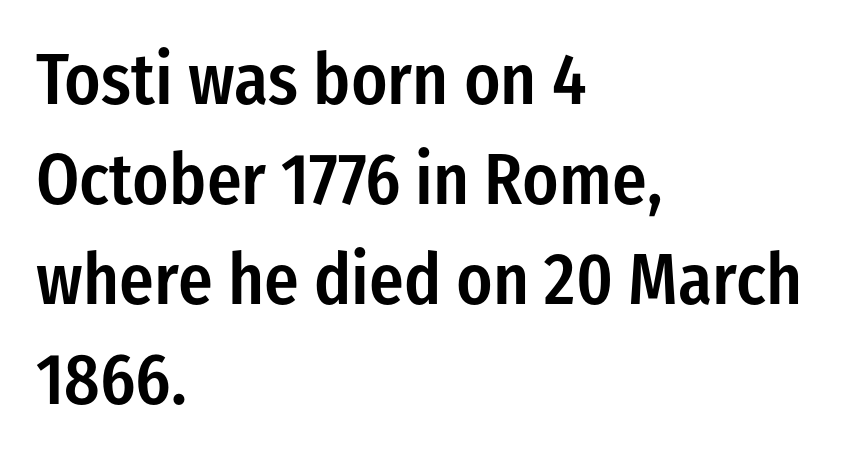
{"serif": "no", "italic": "no", "bold": "semi", "weight": "semibold", "width": "condensed", "stroke_contrast": "low", "x_height": "medium", "monospaced": "no", "underline": "no", "align": "left", "line_spacing": "normal", "line_spacing_ratio": 1.39, "letter_spacing": "normal", "letter_spacing_em": 0.0, "glyph_px": 72}
